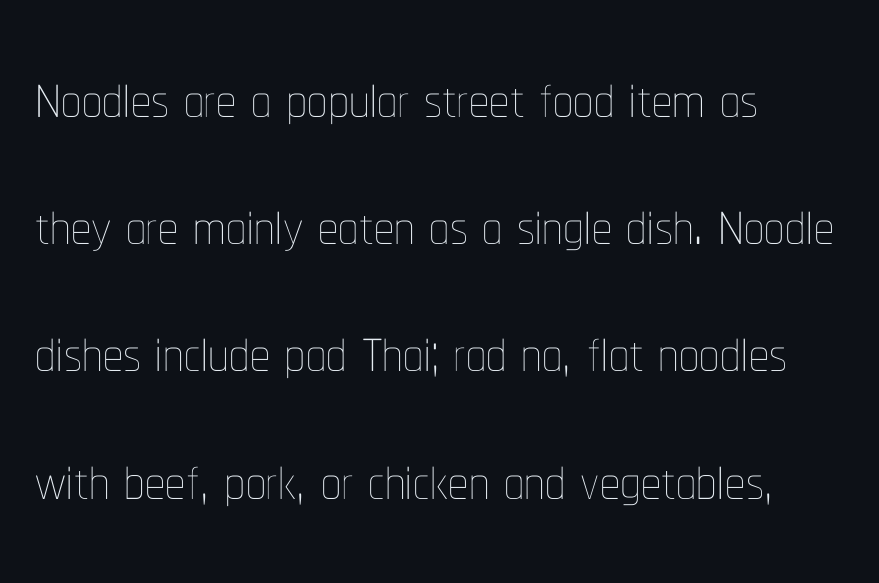
The block of text has a typical density, with ordinary space between rows. Teacher's note: observe the even left margin — that is flush-left alignment. Is the stroke heavy? The answer is a plain regular-or-lighter. What stands out about the letter spacing? Nothing — it is the standard amount.
